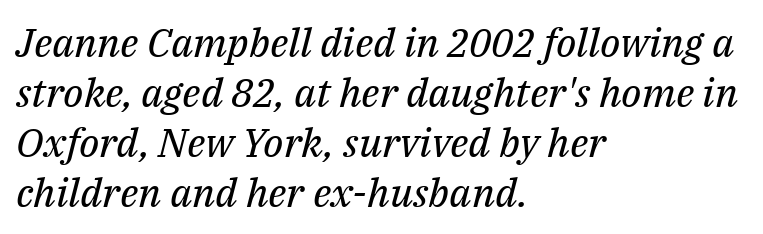
The image shows 40 px regular-weight serif type, italic (leaning right); set left-aligned, normal line spacing (1.25x), normal letter spacing, not underlined; medium stroke contrast and a medium x-height.
